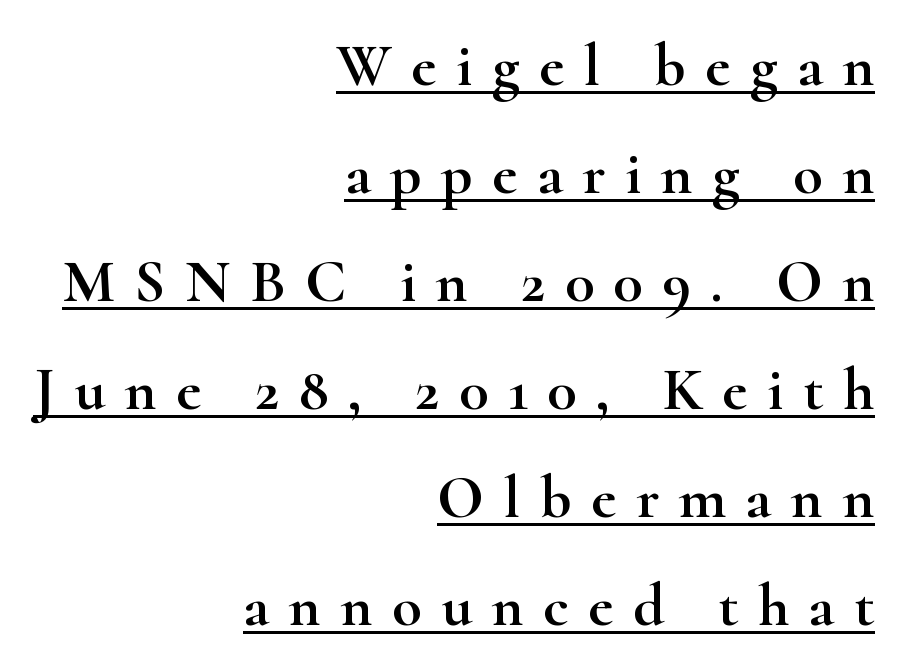
Here the designer chose a conventional face with non-uniform glyph widths. If you drew a ruler down the right edge, every line would touch it. Every character sits straight up, as roman type does. Is there an underline? Yes — a line sits under the letters.
